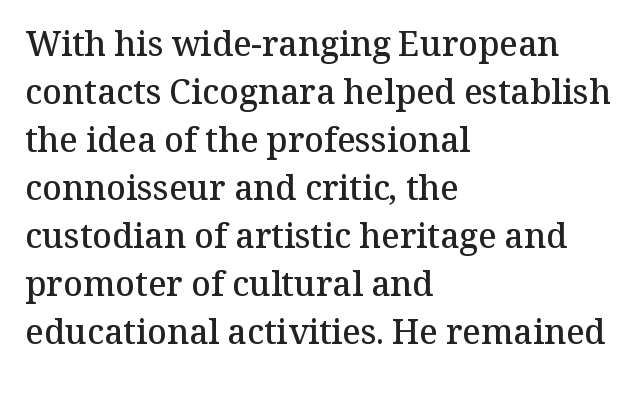
{"serif": "yes", "italic": "no", "bold": "semi", "weight": "semibold", "width": "normal", "stroke_contrast": "medium", "x_height": "medium", "monospaced": "no", "underline": "no", "align": "left", "line_spacing": "normal", "line_spacing_ratio": 1.41, "letter_spacing": "normal", "letter_spacing_em": 0.0, "glyph_px": 34}
